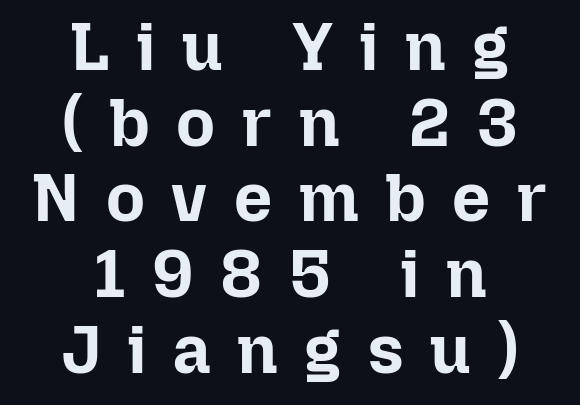
Q: Is the text bold? A: Yes.
Q: Is the text italic (slanted)? A: No, it is upright.
Q: Is the text underlined? A: No.
Q: How is the paragraph aligned? A: Centered.
Q: Is the spacing between letters normal or unusually wide? A: Unusually wide.
Q: Is the spacing between lines tight, normal or loose? A: Tight.
Q: Width (condensed, normal, or wide)? A: Normal.
Q: Stroke contrast? A: Low.
Q: x-height? A: Medium.
Q: Monospaced? A: No.
